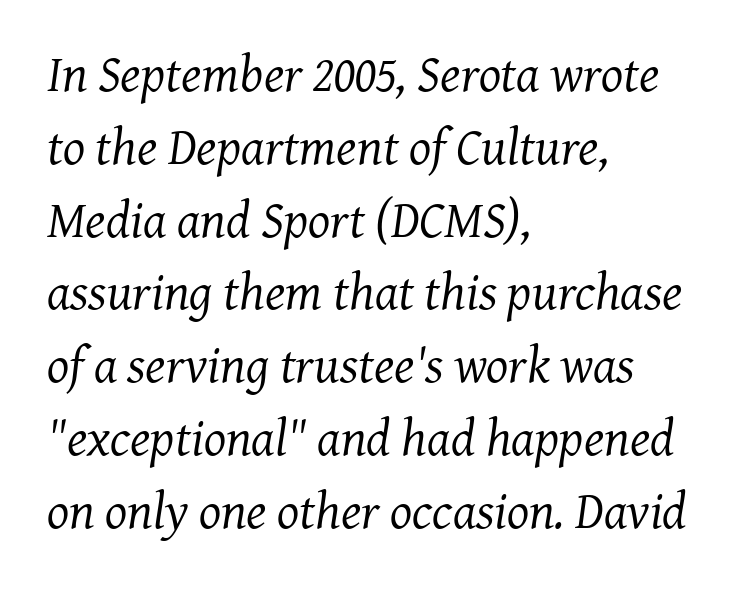
The image shows 52 px regular-weight serif type, italic (leaning right); set left-aligned, normal line spacing (1.4x), normal letter spacing, not underlined; medium stroke contrast and a medium x-height.
